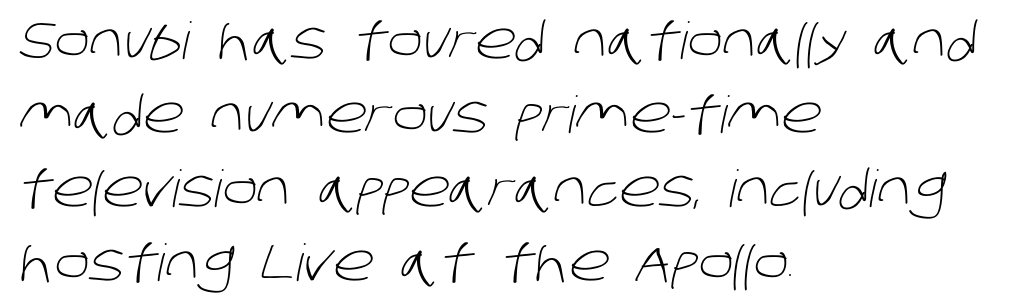
{"serif": "no", "bold": "no", "weight": "light", "width": "normal", "stroke_contrast": "low", "x_height": "large", "monospaced": "no", "underline": "no", "align": "left", "line_spacing": "normal", "line_spacing_ratio": 1.45, "letter_spacing": "normal", "letter_spacing_em": 0.0, "glyph_px": 51}
